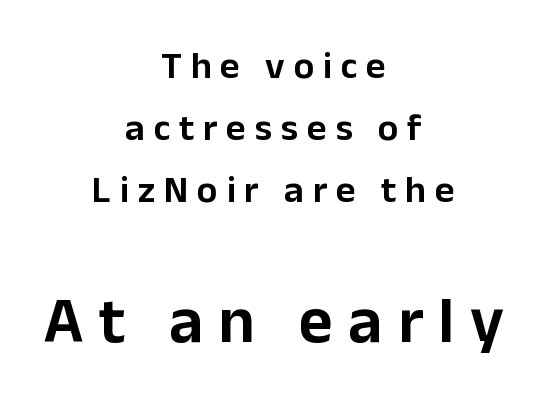
The image shows 66 px sans-serif type, upright; set centered, normal line spacing (1.63x), unusually wide letter spacing (+0.23 em), not underlined; the second (bottom) block is 1.74x larger; low stroke contrast and a medium x-height.
